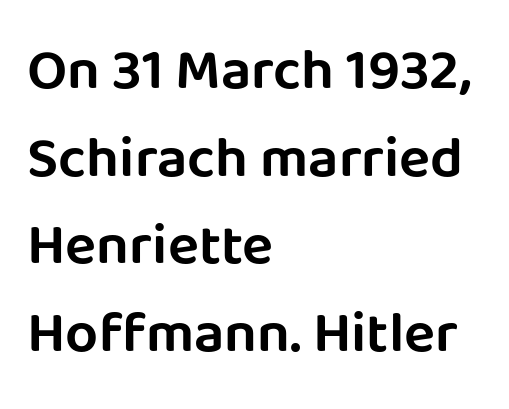
Q: Is the text italic (slanted)? A: No, it is upright.
Q: Is the typeface a serif or a sans-serif typeface? A: Sans-serif.
Q: Is the text underlined? A: No.
Q: How is the paragraph aligned? A: Left-aligned.
Q: Is the spacing between letters normal or unusually wide? A: Normal.
Q: Is the spacing between lines tight, normal or loose? A: Normal.
Q: Width (condensed, normal, or wide)? A: Normal.
Q: Stroke contrast? A: Low.
Q: x-height? A: Large.
Q: Monospaced? A: No.
